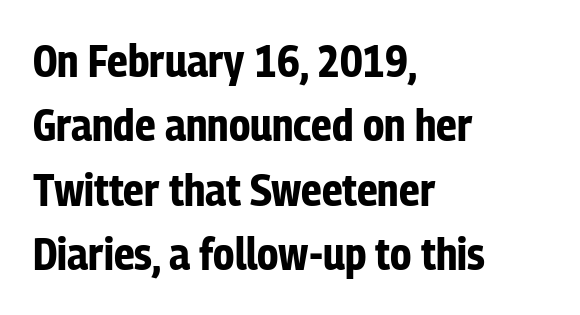
The image shows 45 px bold, condensed sans-serif type, upright; set left-aligned, normal line spacing (1.43x), normal letter spacing, not underlined; low stroke contrast and a medium x-height.
